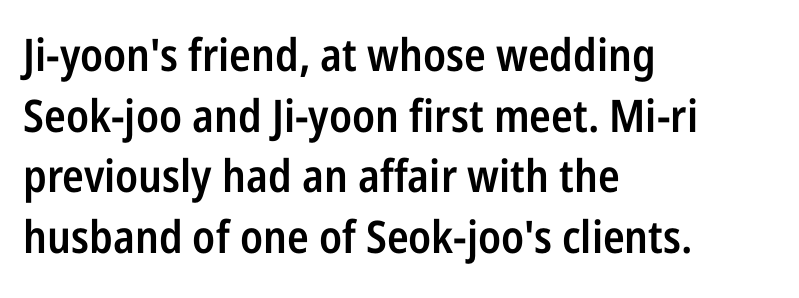
Q: Is the text bold? A: Semi-bold.
Q: Is the text italic (slanted)? A: No, it is upright.
Q: Is the typeface a serif or a sans-serif typeface? A: Sans-serif.
Q: Is the text underlined? A: No.
Q: How is the paragraph aligned? A: Left-aligned.
Q: Is the spacing between letters normal or unusually wide? A: Normal.
Q: Is the spacing between lines tight, normal or loose? A: Normal.
Q: Width (condensed, normal, or wide)? A: Condensed.
Q: Stroke contrast? A: Low.
Q: x-height? A: Medium.
Q: Monospaced? A: No.
